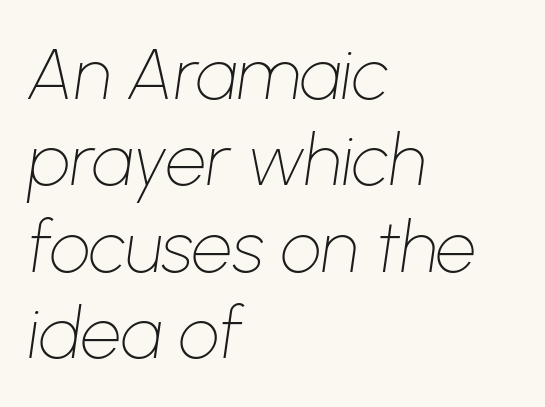
Q: Is the text bold? A: No.
Q: Is the text italic (slanted)? A: Yes, it leans right by about 8 degrees.
Q: Is the text underlined? A: No.
Q: How is the paragraph aligned? A: Left-aligned.
Q: Is the spacing between letters normal or unusually wide? A: Normal.
Q: Width (condensed, normal, or wide)? A: Normal.
Q: Stroke contrast? A: Low.
Q: x-height? A: Medium.
Q: Monospaced? A: No.
